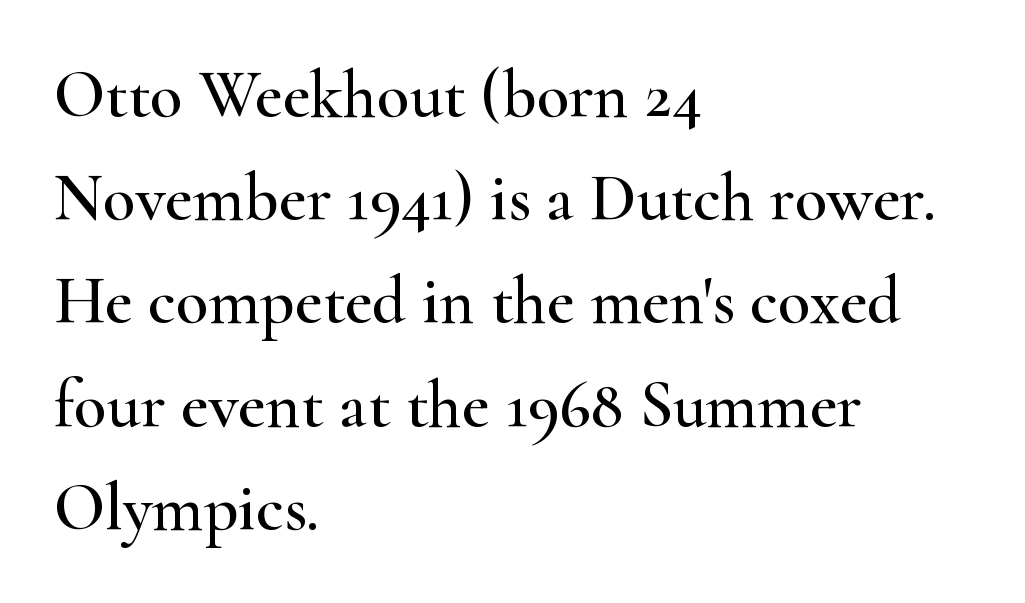
{"serif": "yes", "italic": "no", "width": "wide", "stroke_contrast": "high", "x_height": "small", "monospaced": "no", "underline": "no", "align": "left", "line_spacing": "normal", "line_spacing_ratio": 1.54, "letter_spacing": "normal", "letter_spacing_em": 0.0, "glyph_px": 67}
